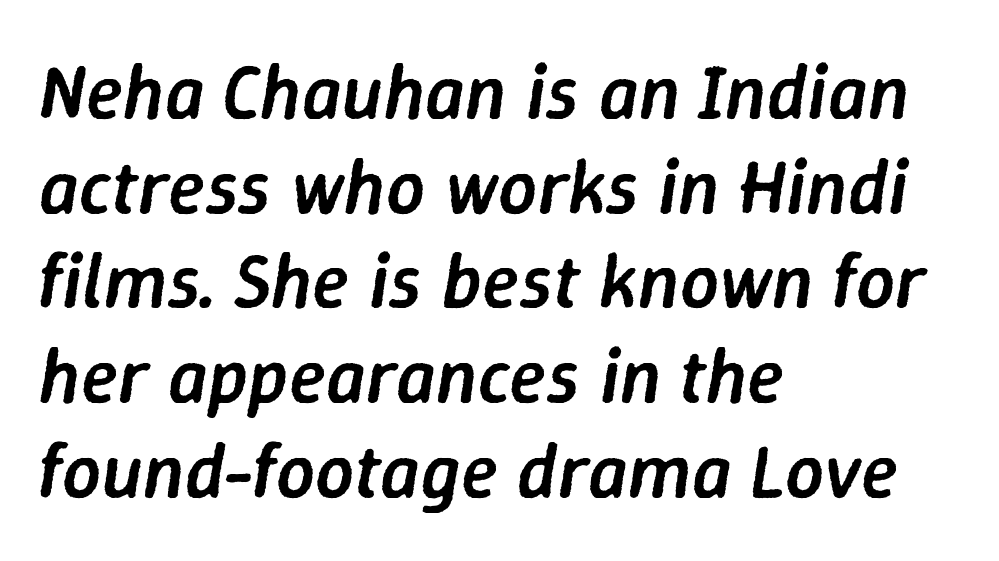
{"italic": "yes", "lean": "right", "slant_degrees": 9, "bold": "semi", "weight": "semibold", "width": "normal", "stroke_contrast": "low", "x_height": "medium", "monospaced": "no", "underline": "no", "align": "left", "line_spacing_ratio": 1.23, "letter_spacing": "normal", "letter_spacing_em": 0.0, "glyph_px": 77}
